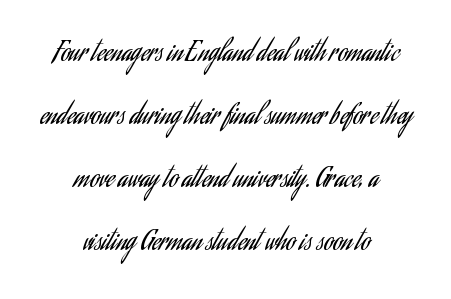
Q: Is the text bold? A: No.
Q: Is the text italic (slanted)? A: Yes.
Q: Is the text underlined? A: No.
Q: How is the paragraph aligned? A: Centered.
Q: Is the spacing between letters normal or unusually wide? A: Normal.
Q: Is the spacing between lines tight, normal or loose? A: Loose.
